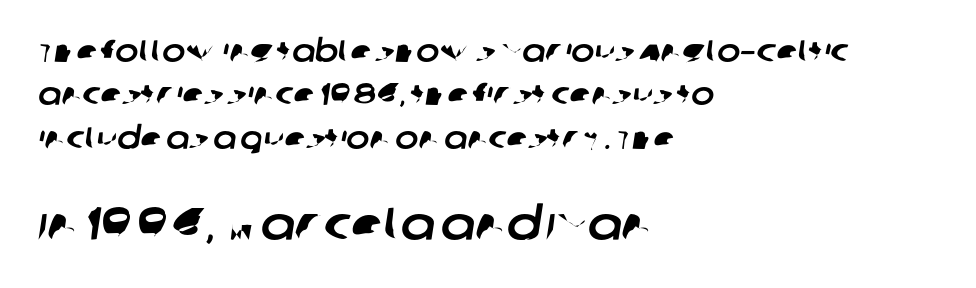
{"serif": "no", "width": "normal", "stroke_contrast": "low", "x_height": "large", "monospaced": "no", "underline": "no", "align": "left", "line_spacing": "normal", "line_spacing_ratio": 1.4, "letter_spacing": "normal", "letter_spacing_em": 0.0, "larger_block": "second", "size_ratio": 1.48, "glyph_px": 46}
